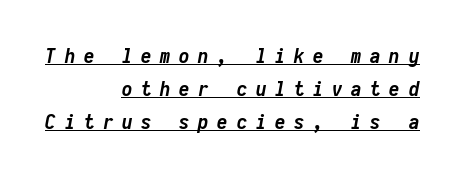
The image shows 21 px bold type, italic (leaning right); set right-aligned, normal line spacing (1.57x), unusually wide letter spacing (+0.41 em), underlined.
